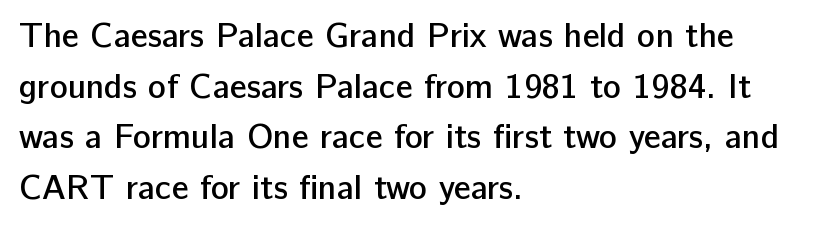
Strokes here are thickened, but only to semibold level. Note: no serifs on the glyphs. The gap between lines stays unmarked. Interline gaps are of average width in this sample. Every stem runs plumb, perpendicular to the baseline. The text block is weighted toward the left margin, trailing off unevenly rightward.
